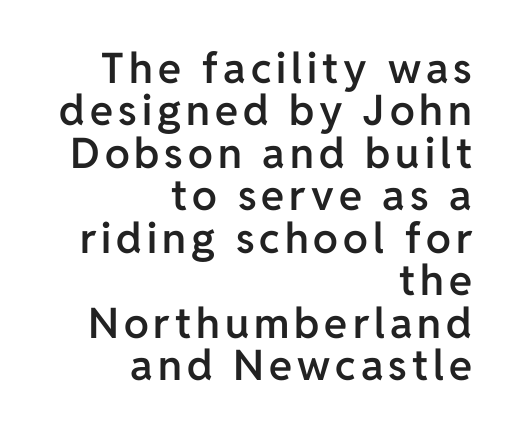
Q: Is the text bold? A: Semi-bold.
Q: Is the text italic (slanted)? A: No, it is upright.
Q: Is the typeface a serif or a sans-serif typeface? A: Sans-serif.
Q: Is the text underlined? A: No.
Q: How is the paragraph aligned? A: Right-aligned.
Q: Is the spacing between lines tight, normal or loose? A: Tight.
Q: Width (condensed, normal, or wide)? A: Normal.
Q: Stroke contrast? A: Low.
Q: x-height? A: Medium.
Q: Monospaced? A: No.
